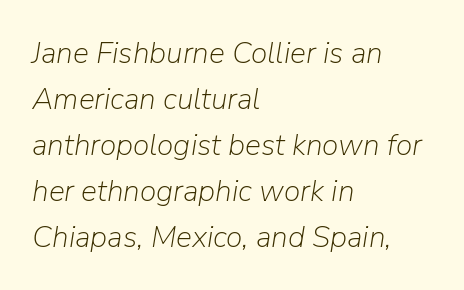
The gaps between neighbouring characters are ordinary and unremarkable. Letters have the restrained weight of plain body copy at most. The face used here is proportionally spaced, like ordinary book or web type. Plain, unruled lines of type.
